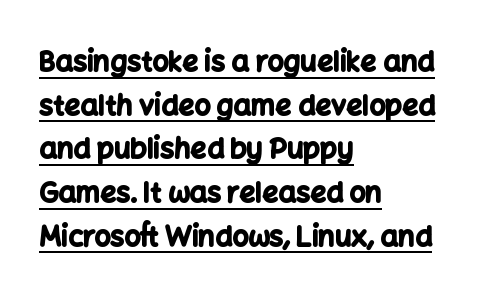
{"serif": "no", "italic": "no", "bold": "yes", "weight": "bold", "width": "normal", "stroke_contrast": "low", "x_height": "medium", "monospaced": "no", "underline": "yes", "align": "left", "line_spacing": "normal", "line_spacing_ratio": 1.56, "letter_spacing": "normal", "letter_spacing_em": 0.0, "glyph_px": 28}
